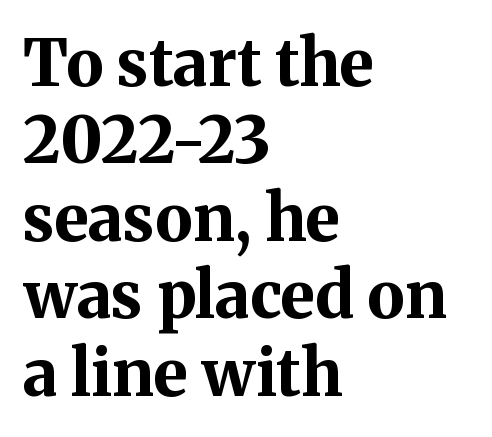
The line texture is even and compact thanks to regular tracking. Varying glyph widths throughout — classic text-font behaviour. Decoration check: the copy has no underline. This is serif lettering, the kind often seen in printed books. Line starts are locked; line ends wander. Does the lettering tilt? It doesn't — this is upright.
